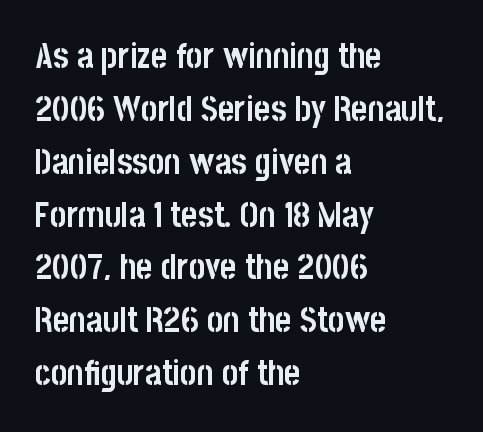
Q: Is the text bold? A: Yes.
Q: Is the text italic (slanted)? A: No, it is upright.
Q: Is the typeface a serif or a sans-serif typeface? A: Sans-serif.
Q: Is the text underlined? A: No.
Q: How is the paragraph aligned? A: Left-aligned.
Q: Is the spacing between letters normal or unusually wide? A: Normal.
Q: Is the spacing between lines tight, normal or loose? A: Normal.
Q: Width (condensed, normal, or wide)? A: Condensed.
Q: Stroke contrast? A: Low.
Q: x-height? A: Large.
Q: Monospaced? A: No.
